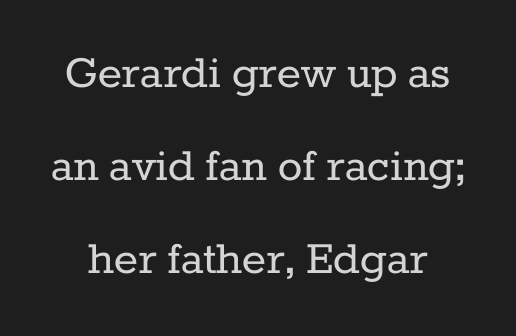
Q: Is the text bold? A: No.
Q: Is the text italic (slanted)? A: No, it is upright.
Q: Is the typeface a serif or a sans-serif typeface? A: Serif.
Q: Is the text underlined? A: No.
Q: Is the spacing between letters normal or unusually wide? A: Normal.
Q: Width (condensed, normal, or wide)? A: Normal.
Q: Stroke contrast? A: Low.
Q: x-height? A: Medium.
Q: Monospaced? A: No.
